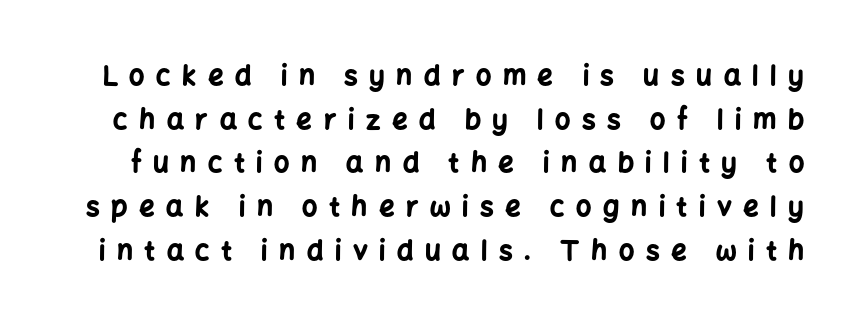
Is there much room between lines? A standard amount, neither cramped nor airy. Do the letters lean? They stand straight. A clean baseline with only descenders dipping below it. Short note: letters widely spaced. Emphasis by weight is at full strength: bold.
